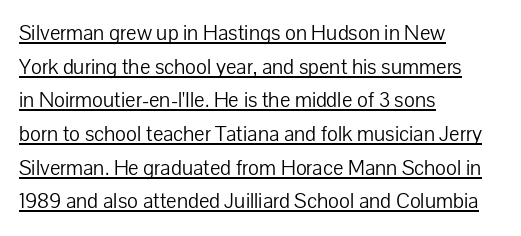
The image shows 22 px text type, upright; set left-aligned, normal line spacing (1.53x), normal letter spacing, underlined.
